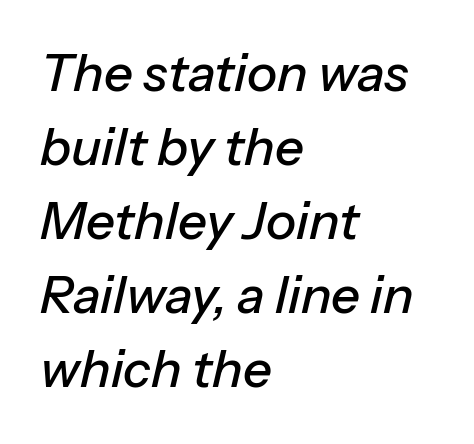
The glyphs are unaccompanied by any horizontal stroke below them. Here the designer chose a conventional face with non-uniform glyph widths. Summary of vertical rhythm: regular, with standard interline spacing. Does the copy run flush right? No — it runs flush left. These lines were composed using italics. Does extra space separate the letters? No, they use regular spacing.
